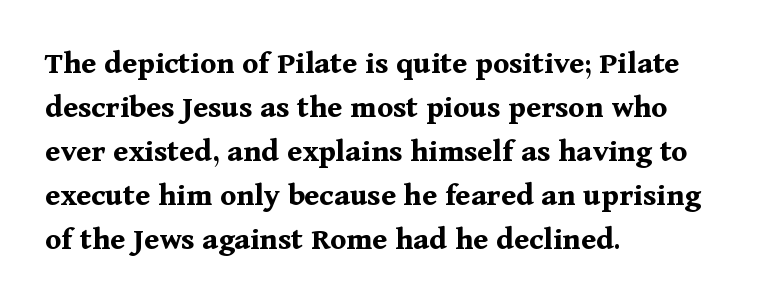
Q: Is the text bold? A: Yes.
Q: Is the text italic (slanted)? A: No, it is upright.
Q: Is the typeface a serif or a sans-serif typeface? A: Serif.
Q: Is the text underlined? A: No.
Q: How is the paragraph aligned? A: Left-aligned.
Q: Is the spacing between letters normal or unusually wide? A: Normal.
Q: Is the spacing between lines tight, normal or loose? A: Normal.
Q: Width (condensed, normal, or wide)? A: Normal.
Q: Stroke contrast? A: Medium.
Q: x-height? A: Medium.
Q: Monospaced? A: No.
